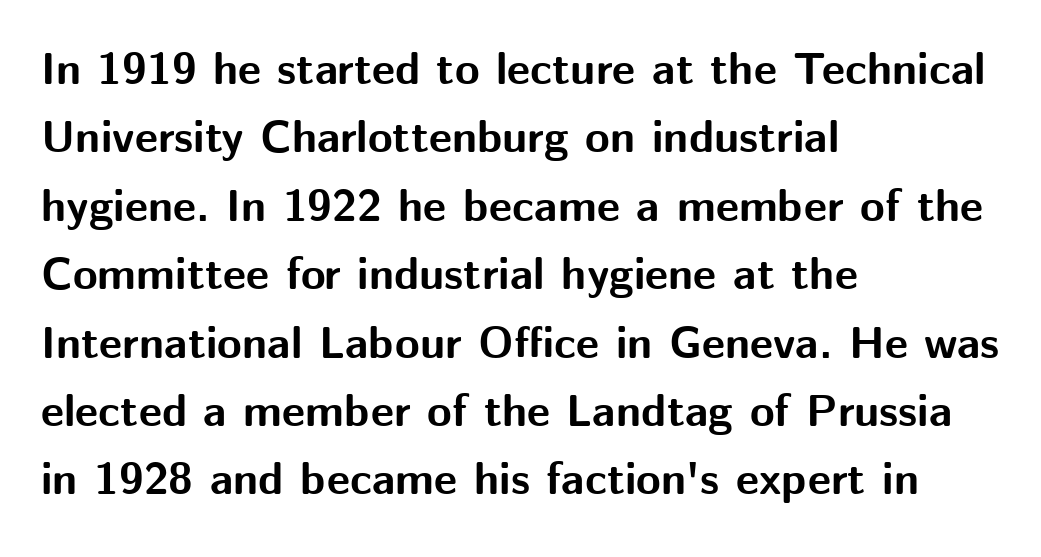
Line beginnings align vertically; line endings do not. Font category for this specimen: sans-serif. Every letter is thick-stroked: bold, no question. The specimen reads as upright at a glance. Rows of type keep a routine distance in the vertical direction.
